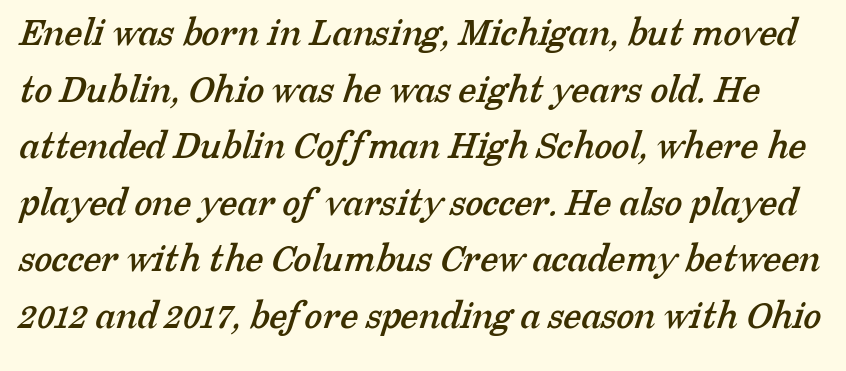
{"serif": "yes", "width": "normal", "stroke_contrast": "low", "x_height": "medium", "monospaced": "no", "underline": "no", "line_spacing": "normal", "line_spacing_ratio": 1.38, "letter_spacing": "normal", "letter_spacing_em": 0.0, "glyph_px": 41}
